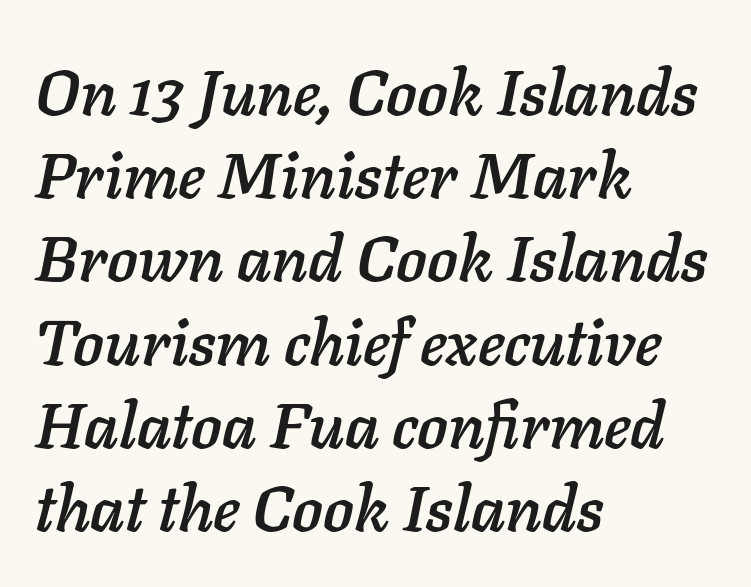
Q: Is the text italic (slanted)? A: Yes, it leans right by about 11 degrees.
Q: Is the text underlined? A: No.
Q: How is the paragraph aligned? A: Left-aligned.
Q: Is the spacing between letters normal or unusually wide? A: Normal.
Q: Is the spacing between lines tight, normal or loose? A: Normal.
Q: Width (condensed, normal, or wide)? A: Normal.
Q: Stroke contrast? A: Low.
Q: x-height? A: Medium.
Q: Monospaced? A: No.
